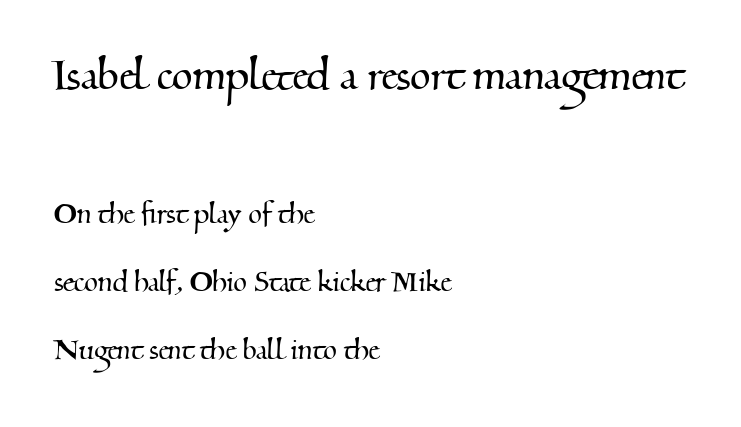
Q: Is the typeface a serif or a sans-serif typeface? A: Serif.
Q: Is the text underlined? A: No.
Q: How is the paragraph aligned? A: Left-aligned.
Q: Is the spacing between letters normal or unusually wide? A: Normal.
Q: Is the spacing between lines tight, normal or loose? A: Loose.
Q: Which block of text is set in a larger size, the first (top) or the second (bottom)? A: The first (top) one.
Q: Width (condensed, normal, or wide)? A: Normal.
Q: Stroke contrast? A: Medium.
Q: x-height? A: Small.
Q: Monospaced? A: No.
